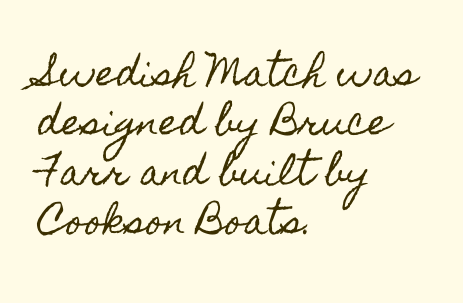
The designer left line spacing at the default. The letters sit at their default tracking, neither squeezed nor spread. These lines are rendered in a variable-pitch font. Clear beneath every line of the passage. Short and long lines alike share a common starting point at left.
